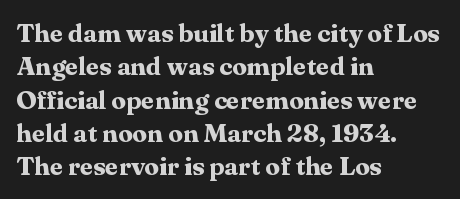
The image shows 26 px bold type, upright; set left-aligned, normal line spacing (1.28x), normal letter spacing, not underlined.
